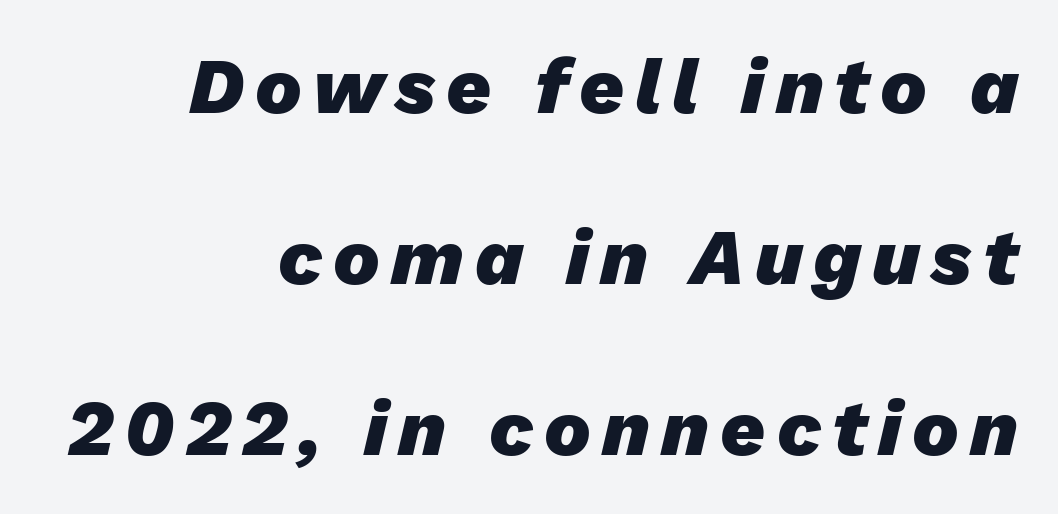
Q: Is the text bold? A: Yes.
Q: Is the text italic (slanted)? A: Yes, it leans right by about 13 degrees.
Q: Is the text underlined? A: No.
Q: How is the paragraph aligned? A: Right-aligned.
Q: Is the spacing between lines tight, normal or loose? A: Loose.
Q: Width (condensed, normal, or wide)? A: Normal.
Q: Stroke contrast? A: Low.
Q: x-height? A: Medium.
Q: Monospaced? A: No.
